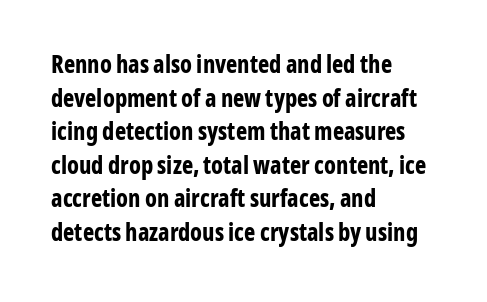
The image shows 24 px bold type, upright; set left-aligned, normal line spacing (1.4x), normal letter spacing, not underlined.
